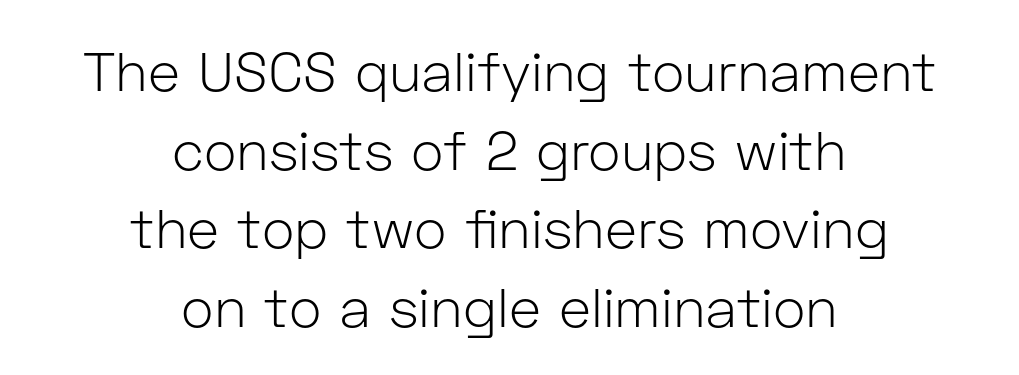
{"serif": "no", "italic": "no", "bold": "no", "weight": "light", "width": "normal", "stroke_contrast": "low", "x_height": "medium", "monospaced": "no", "underline": "no", "align": "center", "line_spacing": "normal", "line_spacing_ratio": 1.43, "letter_spacing": "normal", "letter_spacing_em": 0.0, "glyph_px": 55}
